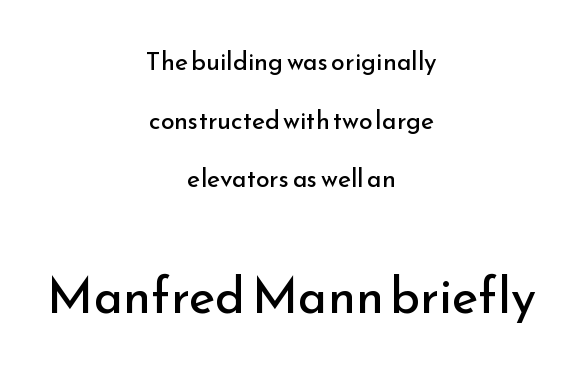
{"serif": "no", "italic": "no", "bold": "no", "weight": "regular", "width": "normal", "stroke_contrast": "low", "x_height": "small", "monospaced": "no", "underline": "no", "align": "center", "line_spacing": "loose", "line_spacing_ratio": 2.35, "letter_spacing": "normal", "letter_spacing_em": 0.0, "larger_block": "second", "size_ratio": 2.0, "glyph_px": 50}
